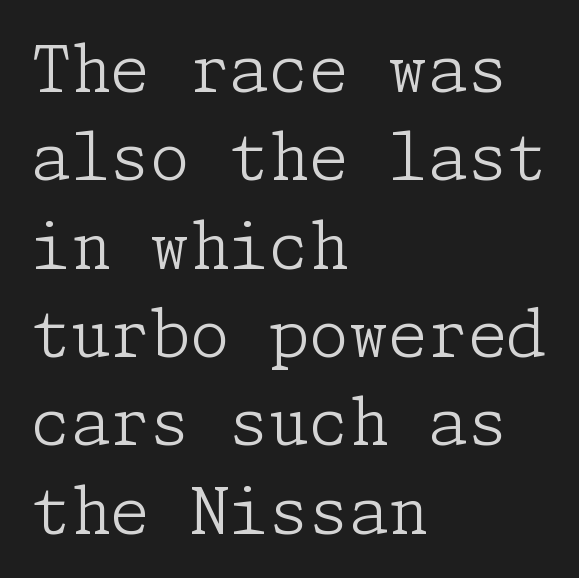
{"serif": "yes", "italic": "no", "bold": "no", "weight": "light", "width": "normal", "stroke_contrast": "low", "x_height": "medium", "underline": "no", "align": "left", "line_spacing": "normal", "line_spacing_ratio": 1.38, "letter_spacing": "normal", "letter_spacing_em": 0.0, "glyph_px": 64}
